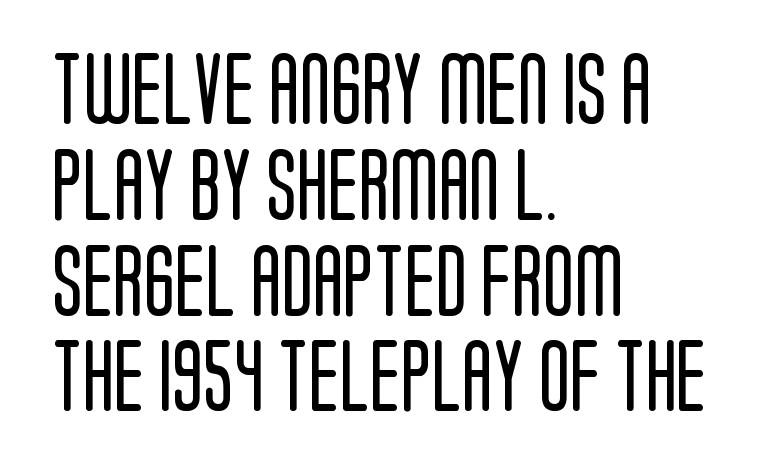
The paragraph has a hard left edge and a soft right edge. The horizontal fit of the characters is conventional and even. Notice how the stems are strictly vertical — no italics here. Does the leading feel generous? No, just average.
